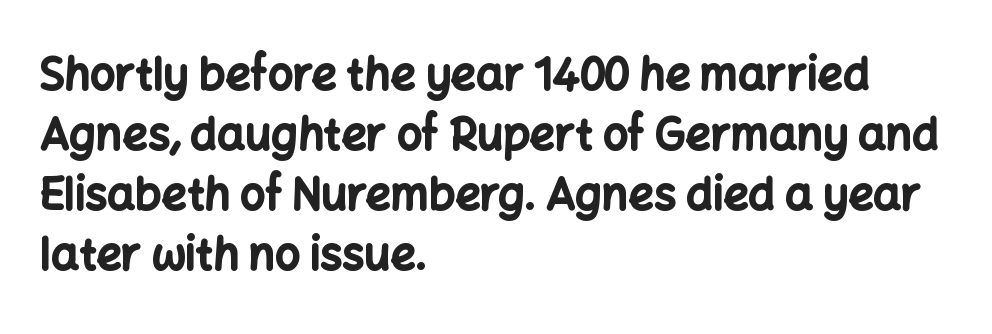
The image shows 44 px bold sans-serif type, upright; set left-aligned, normal line spacing (1.36x), normal letter spacing, not underlined; low stroke contrast and a medium x-height.
